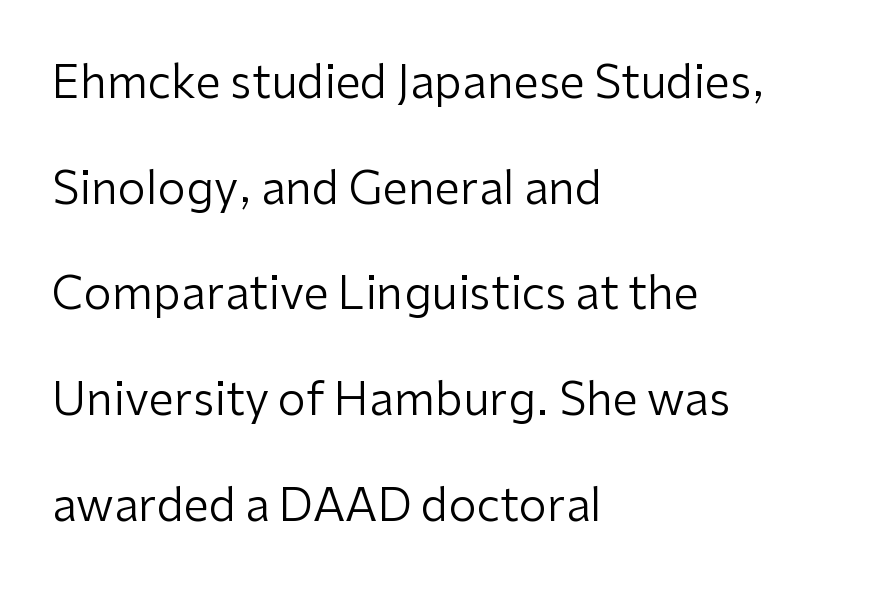
The font's upright variant was chosen for this text. Honestly, the rows look like they've been pulled way apart. Spacing verdict: proportional, widths tailored to each character. Just letters on the line, the space beneath them empty.
